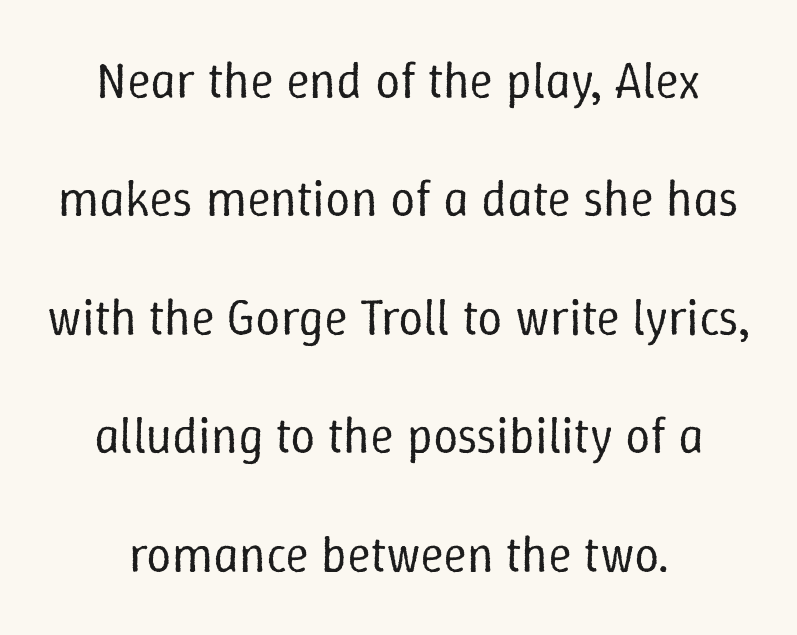
Q: Is the text bold? A: No.
Q: Is the text italic (slanted)? A: No, it is upright.
Q: Is the text underlined? A: No.
Q: How is the paragraph aligned? A: Centered.
Q: Is the spacing between letters normal or unusually wide? A: Normal.
Q: Is the spacing between lines tight, normal or loose? A: Loose.
Q: Width (condensed, normal, or wide)? A: Normal.
Q: Stroke contrast? A: Low.
Q: x-height? A: Medium.
Q: Monospaced? A: No.
